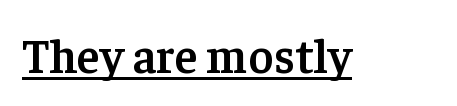
The image shows 48 px semibold serif type, upright; set normal letter spacing, underlined; low stroke contrast and a medium x-height.
